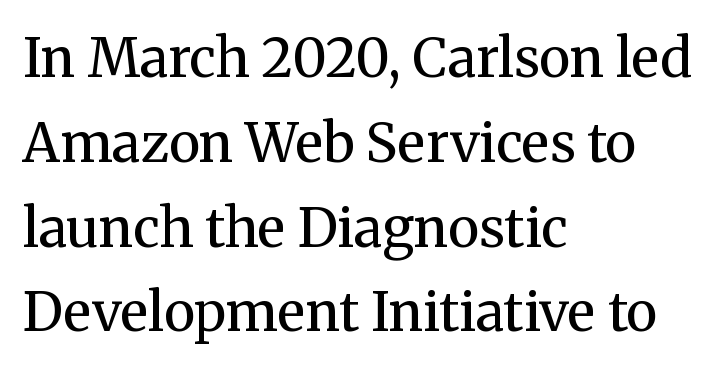
Q: Is the text bold? A: No.
Q: Is the text italic (slanted)? A: No, it is upright.
Q: Is the typeface a serif or a sans-serif typeface? A: Serif.
Q: Is the text underlined? A: No.
Q: How is the paragraph aligned? A: Left-aligned.
Q: Is the spacing between letters normal or unusually wide? A: Normal.
Q: Is the spacing between lines tight, normal or loose? A: Normal.
Q: Width (condensed, normal, or wide)? A: Normal.
Q: Stroke contrast? A: Medium.
Q: x-height? A: Medium.
Q: Monospaced? A: No.
